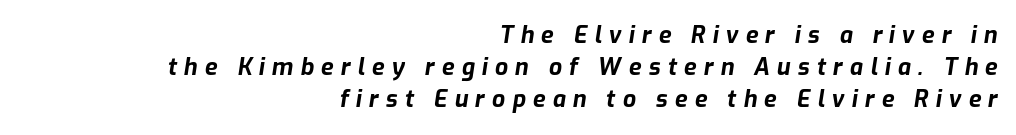
Substantial extra tracking has been applied to these lines. Which margin do the lines hug? The right one — the left edge is uneven. The string is rendered with underlining switched off. What weight is shown? A full bold with thick strokes.
